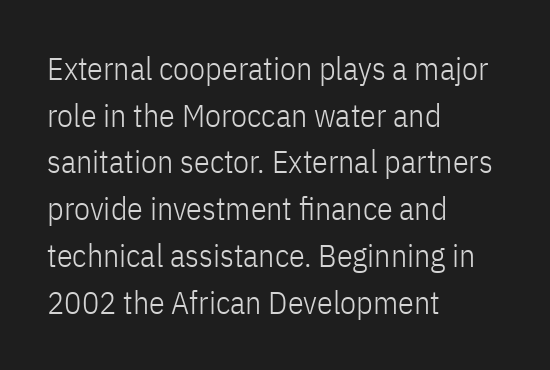
Q: Is the text bold? A: No.
Q: Is the text italic (slanted)? A: No, it is upright.
Q: Is the typeface a serif or a sans-serif typeface? A: Sans-serif.
Q: Is the text underlined? A: No.
Q: How is the paragraph aligned? A: Left-aligned.
Q: Is the spacing between letters normal or unusually wide? A: Normal.
Q: Is the spacing between lines tight, normal or loose? A: Normal.
Q: Width (condensed, normal, or wide)? A: Condensed.
Q: Stroke contrast? A: Low.
Q: x-height? A: Medium.
Q: Monospaced? A: No.
